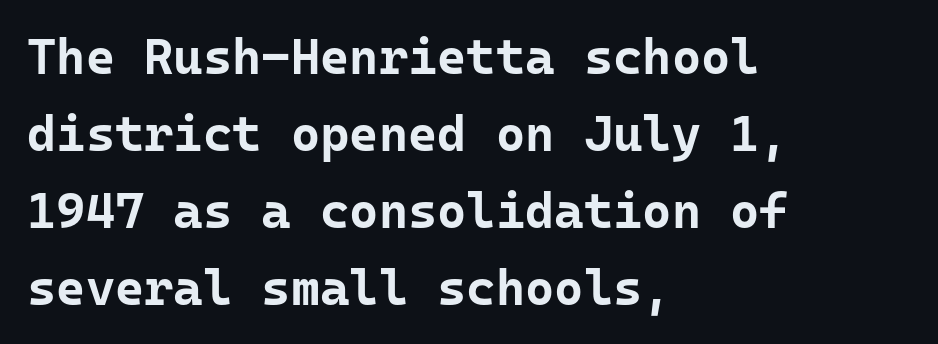
Spacing between characters is what you'd get straight out of the box. Type style note: lacks serifs. The rendering uses typewriter-style spacing with identical character cells. Is the type bold? Yes — the strokes are clearly thick and heavy. This block has exactly the height ordinary leading produces. A bare baseline throughout the passage.
